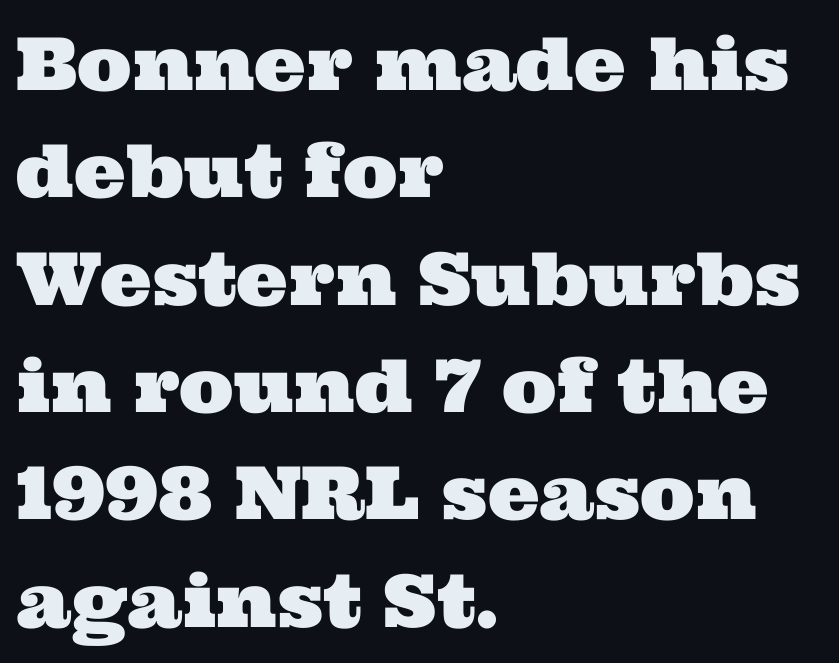
A typesetter would call this zero additional tracking. Typeset ragged right — the left edge is the straight one. The glyphs in this specimen are seriffed. The rendering uses natural spacing where letterforms have individual widths.
